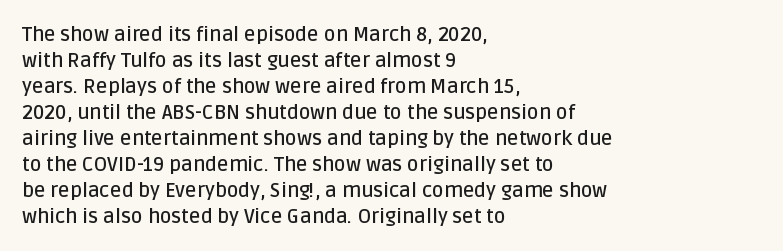
The image shows 20 px text type, upright; set left-aligned, normal line spacing (1.3x), normal letter spacing, not underlined.
